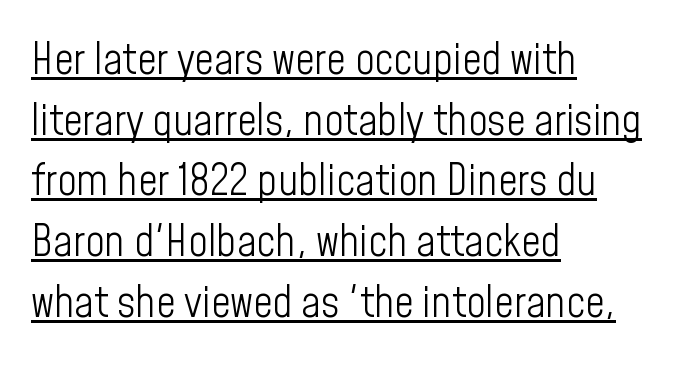
{"serif": "no", "italic": "no", "bold": "no", "weight": "light", "width": "condensed", "stroke_contrast": "low", "x_height": "medium", "monospaced": "no", "underline": "yes", "align": "left", "line_spacing": "normal", "line_spacing_ratio": 1.41, "letter_spacing": "normal", "letter_spacing_em": 0.0, "glyph_px": 43}
